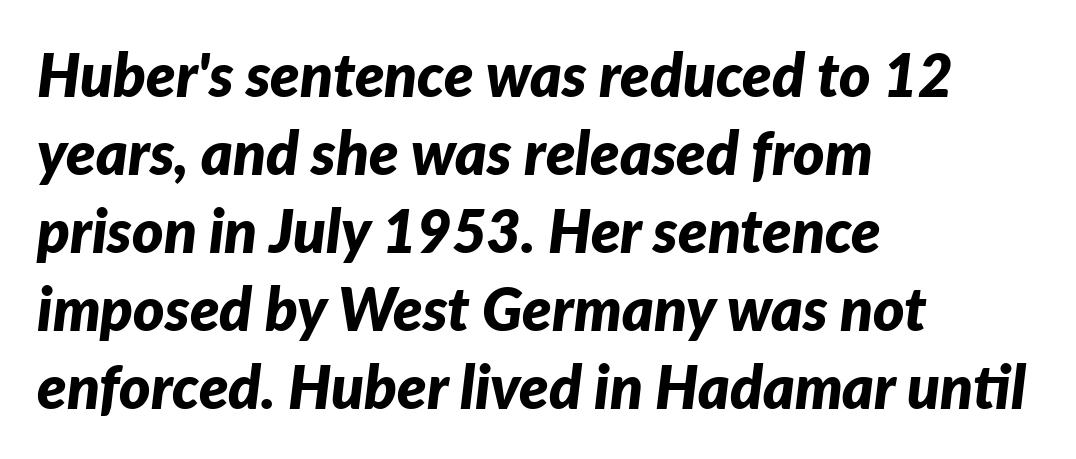
Q: Is the text bold? A: Yes.
Q: Is the text italic (slanted)? A: Yes, it leans right by about 7 degrees.
Q: Is the text underlined? A: No.
Q: How is the paragraph aligned? A: Left-aligned.
Q: Is the spacing between letters normal or unusually wide? A: Normal.
Q: Is the spacing between lines tight, normal or loose? A: Normal.
Q: Width (condensed, normal, or wide)? A: Normal.
Q: Stroke contrast? A: Low.
Q: x-height? A: Medium.
Q: Monospaced? A: No.
